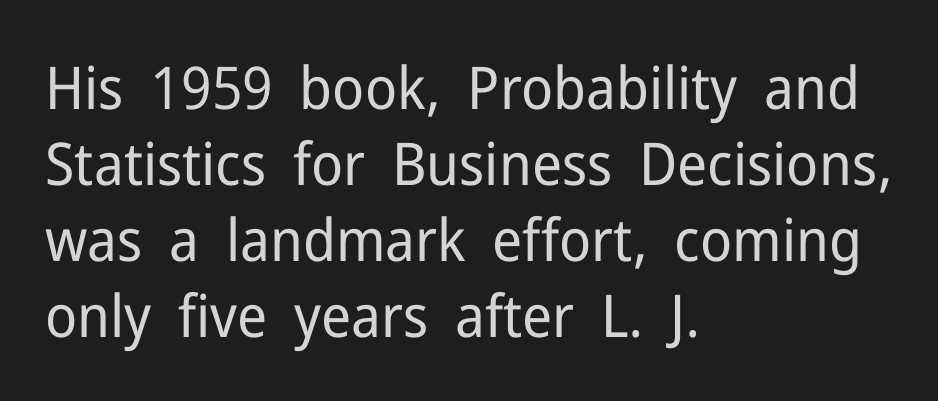
Q: Is the text bold? A: No.
Q: Is the text italic (slanted)? A: No, it is upright.
Q: Is the typeface a serif or a sans-serif typeface? A: Sans-serif.
Q: Is the text underlined? A: No.
Q: How is the paragraph aligned? A: Left-aligned.
Q: Is the spacing between letters normal or unusually wide? A: Normal.
Q: Is the spacing between lines tight, normal or loose? A: Normal.
Q: Width (condensed, normal, or wide)? A: Normal.
Q: Stroke contrast? A: Low.
Q: x-height? A: Medium.
Q: Monospaced? A: No.
